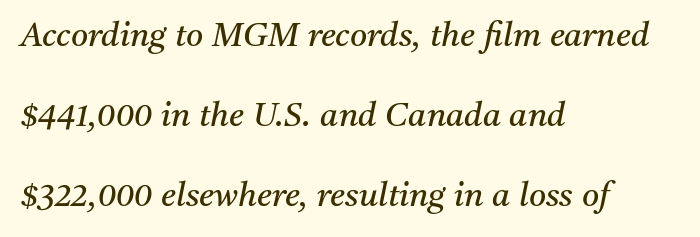
{"serif": "yes", "italic": "yes", "lean": "right", "slant_degrees": 11, "bold": "no", "weight": "regular", "width": "normal", "stroke_contrast": "medium", "x_height": "medium", "monospaced": "no", "underline": "no", "align": "left", "line_spacing": "loose", "line_spacing_ratio": 2.43, "letter_spacing": "normal", "letter_spacing_em": 0.0, "glyph_px": 33}
